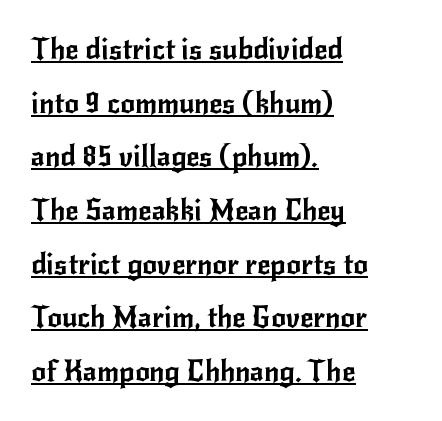
{"serif": "no", "italic": "no", "width": "normal", "stroke_contrast": "low", "x_height": "small", "monospaced": "no", "underline": "yes", "align": "left", "line_spacing_ratio": 1.85, "letter_spacing": "normal", "letter_spacing_em": 0.0, "glyph_px": 29}
